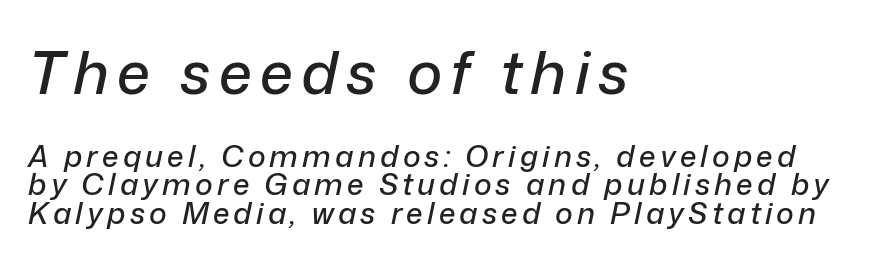
What's the leading like? Squeezed, with rows nearly overlapping. The whole block is typeset with a tilt. Proportional: the letters do not fall into vertical columns. Is the lower block the larger one? No — the upper block carries the bigger type.
